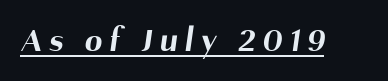
Q: Is the text bold? A: Yes.
Q: Is the typeface a serif or a sans-serif typeface? A: Sans-serif.
Q: Is the text underlined? A: Yes.
Q: Is the spacing between letters normal or unusually wide? A: Unusually wide.
Q: Width (condensed, normal, or wide)? A: Normal.
Q: Stroke contrast? A: Medium.
Q: x-height? A: Medium.
Q: Monospaced? A: No.
